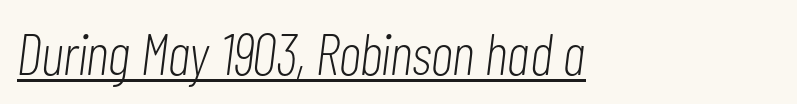
Q: Is the text bold? A: No.
Q: Is the text italic (slanted)? A: Yes, it leans right by about 7 degrees.
Q: Is the text underlined? A: Yes.
Q: How is the paragraph aligned? A: Left-aligned.
Q: Is the spacing between letters normal or unusually wide? A: Normal.
Q: Width (condensed, normal, or wide)? A: Condensed.
Q: Stroke contrast? A: Low.
Q: x-height? A: Medium.
Q: Monospaced? A: No.
